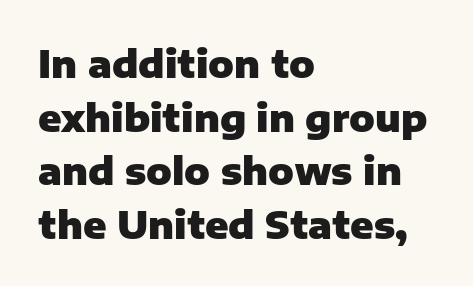
The image shows 38 px heavy sans-serif type, upright; set left-aligned, normal line spacing (1.41x), normal letter spacing, not underlined; low stroke contrast and a medium x-height.
